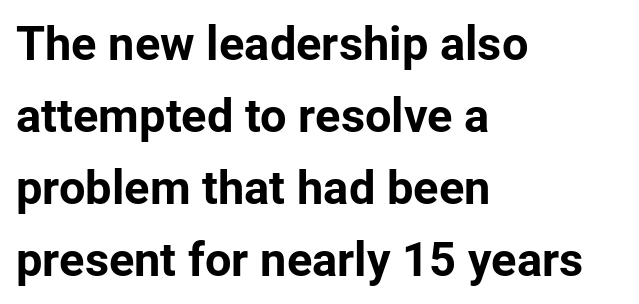
The image shows 47 px bold sans-serif type, upright; set left-aligned, normal line spacing (1.53x), normal letter spacing, not underlined; low stroke contrast and a medium x-height.
